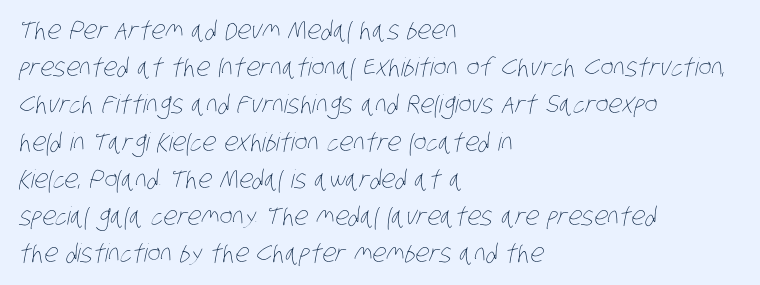
{"bold": "no", "underline": "no", "align": "left", "line_spacing": "normal", "line_spacing_ratio": 1.49, "letter_spacing": "normal", "letter_spacing_em": 0.0, "glyph_px": 25}
